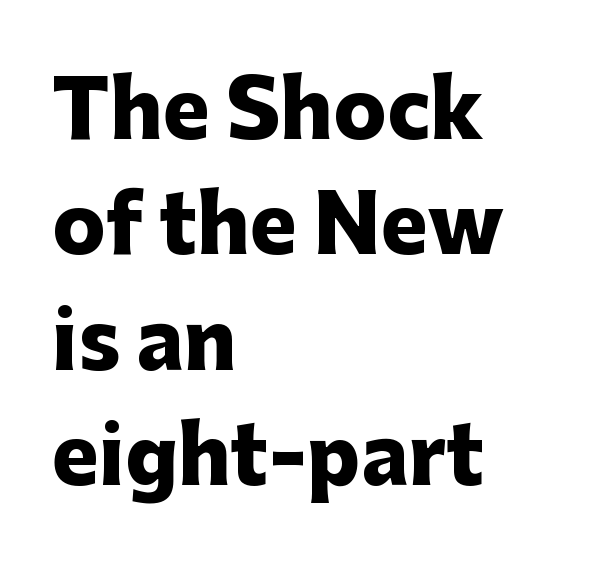
Q: Is the text bold? A: Yes.
Q: Is the text italic (slanted)? A: No, it is upright.
Q: Is the typeface a serif or a sans-serif typeface? A: Sans-serif.
Q: Is the text underlined? A: No.
Q: How is the paragraph aligned? A: Left-aligned.
Q: Is the spacing between letters normal or unusually wide? A: Normal.
Q: Is the spacing between lines tight, normal or loose? A: Normal.
Q: Width (condensed, normal, or wide)? A: Normal.
Q: Stroke contrast? A: Low.
Q: x-height? A: Medium.
Q: Monospaced? A: No.
